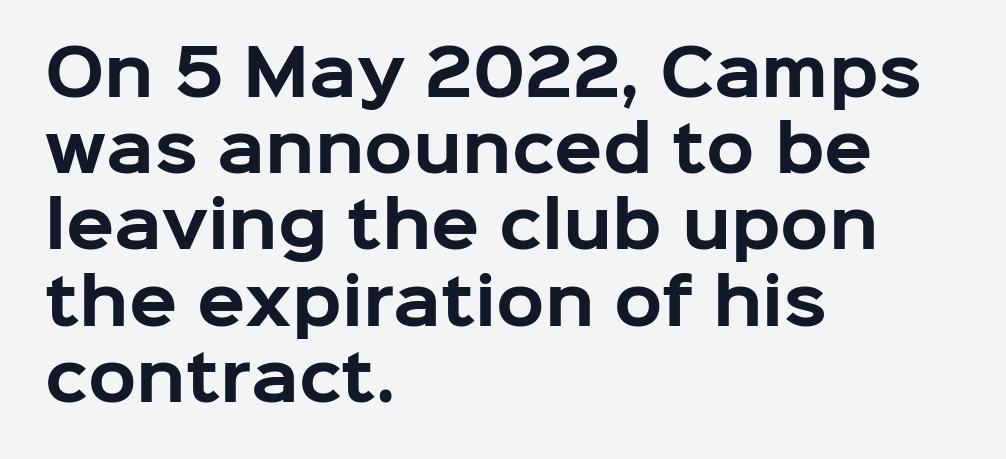
{"serif": "no", "italic": "no", "bold": "yes", "weight": "bold", "width": "normal", "stroke_contrast": "low", "x_height": "medium", "monospaced": "no", "underline": "no", "align": "left", "line_spacing_ratio": 1.21, "letter_spacing": "normal", "letter_spacing_em": 0.0, "glyph_px": 63}
